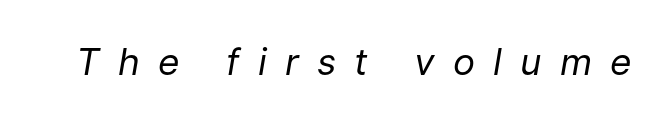
{"italic": "yes", "lean": "right", "slant_degrees": 9, "bold": "no", "weight": "regular", "width": "normal", "stroke_contrast": "low", "x_height": "medium", "monospaced": "no", "underline": "no", "letter_spacing": "wide", "letter_spacing_em": 0.49, "glyph_px": 37}
